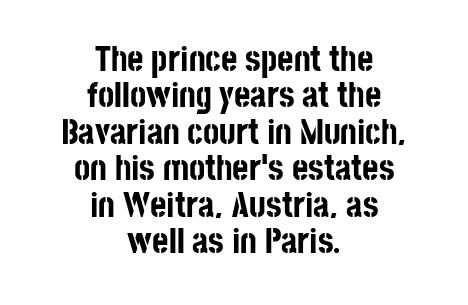
Characters follow at the spacing the type designer built in. Just letters on the line, the space beneath them empty. Proportional: the letters do not fall into vertical columns. Look at the bottom of the vertical strokes: they stop flat, with no serifs.
